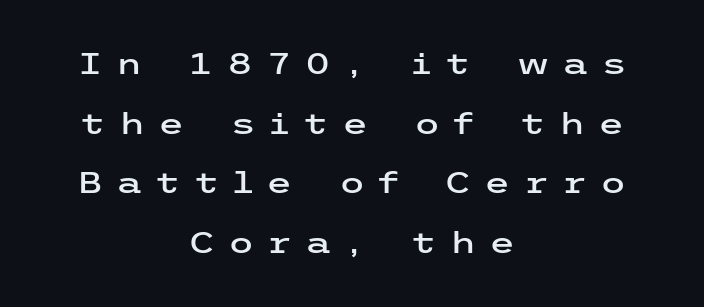
The image shows 30 px wide sans-serif type, upright; set centered, loose line spacing (1.99x), unusually wide letter spacing (+0.42 em), not underlined; low stroke contrast and a medium x-height.
